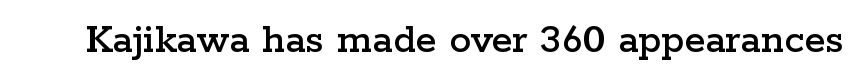
Every stem runs plumb, perpendicular to the baseline. I'd call this a serif setting — the letters wear small feet. Varying glyph widths throughout — classic text-font behaviour. Has an underline been added? It has not. Standard letterfit; no display-style spreading of the glyphs.
